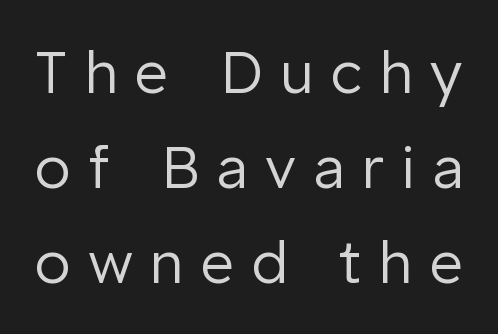
The image shows 58 px regular-weight sans-serif type, upright; set normal line spacing (1.64x), unusually wide letter spacing (+0.3 em), not underlined; low stroke contrast and a medium x-height.
